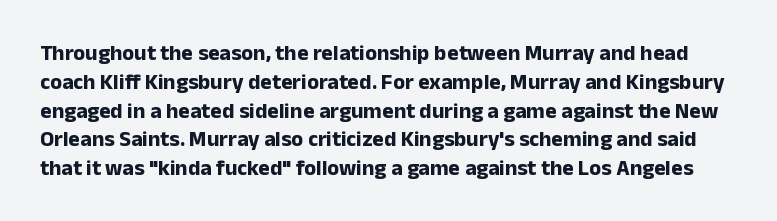
There is no visible air inserted between adjacent glyphs. The lines sit at an ordinary, default distance from one another. The foot of each line stays bare and open. The specimen reads as upright at a glance. Look at the stroke-to-counter ratio: heavy, a bold.
